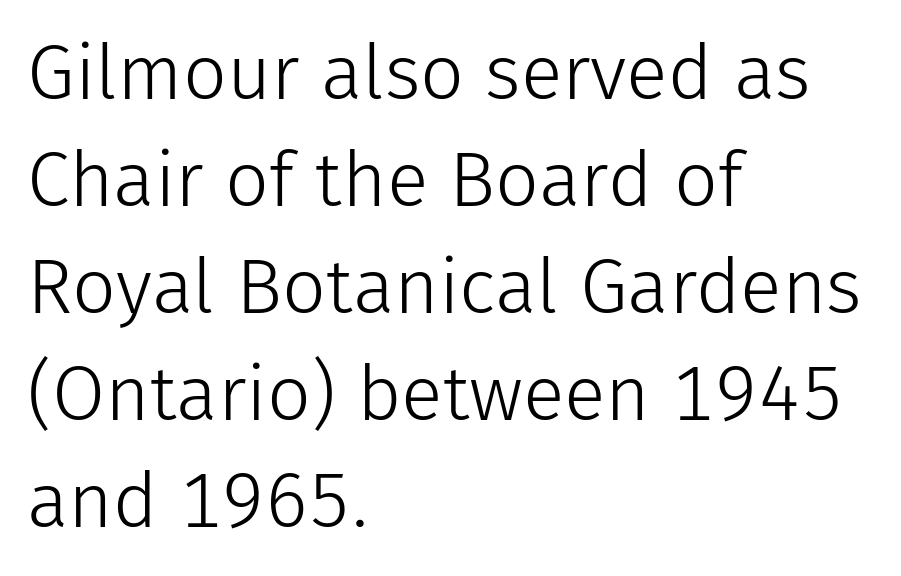
Lines of text with bare space underneath. Reading down the block, your eye returns to a fixed left position each line. Each letter keeps its own natural width here, so spacing adapts to shape. Stems and bowls with no extra thickness — not bold. Compared with typical paragraphs, the rows here are spaced about the same. The letters stand straight up with perfectly vertical stems.
